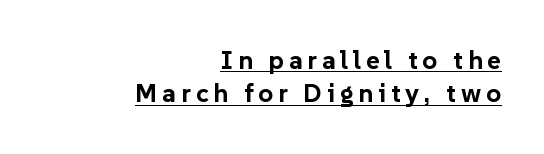
The words here are underlined. The leading is moderate, giving the passage an even texture. The face used here has the dense, thick strokes of a bold. One-word summary of the alignment: right. It's the straight-up-and-down kind of type.
